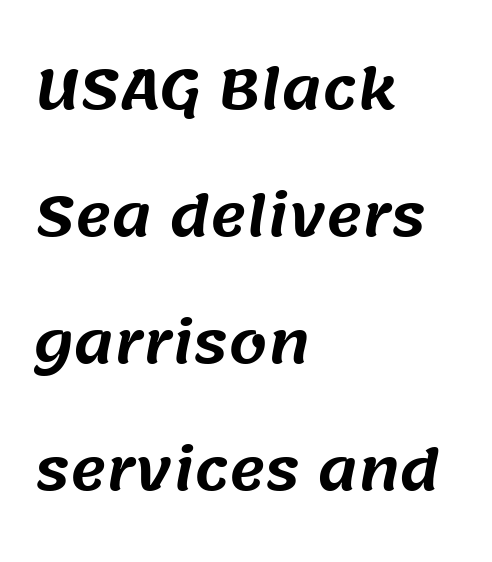
The image shows 55 px sans-serif type; set left-aligned, loose line spacing (2.31x), normal letter spacing, not underlined; medium stroke contrast and a large x-height.
